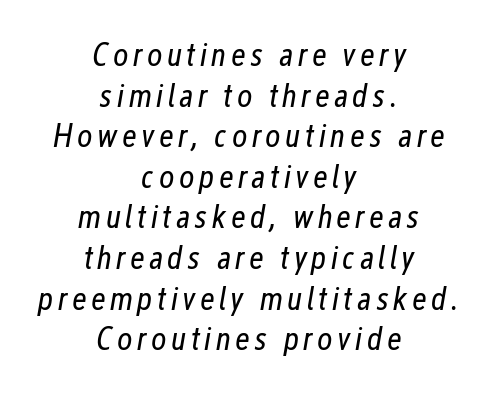
The image shows 33 px regular-weight, condensed type, italic (leaning right); set centered, line spacing 1.23x, not underlined; low stroke contrast and a medium x-height.
